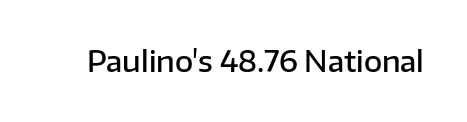
A bit beefed up — I'd call it semibold rather than bold. Look at the tracking — it's just the regular setting, nothing added. The space beneath each line is pristine and unruled. Varying glyph widths throughout — classic text-font behaviour. Typographically, this falls in the sans-serif category.
